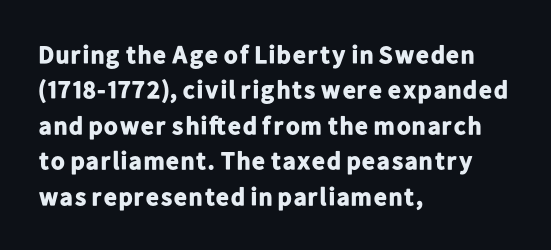
{"italic": "no", "bold": "yes", "underline": "no", "align": "left", "line_spacing": "normal", "line_spacing_ratio": 1.42, "letter_spacing": "normal", "letter_spacing_em": 0.0, "glyph_px": 25}
